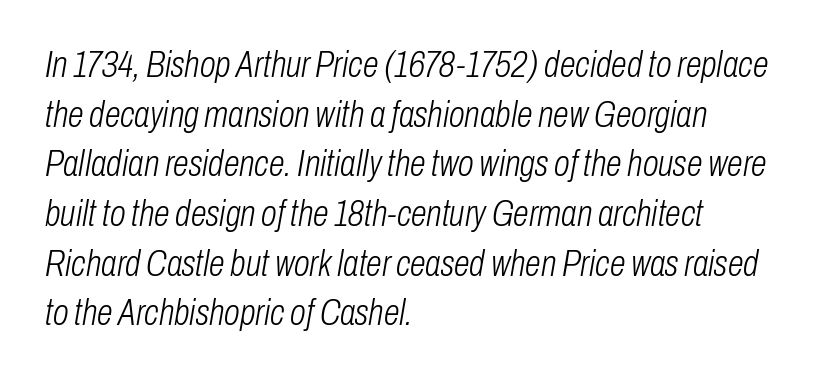
Reading down the column, the eye jumps a familiar distance to each next line. Lines of text with bare space underneath. In CSS terms this would be text-align: left. Each letter keeps its own natural width here, so spacing adapts to shape. Unbolded letterforms with no extra heft. Tracking value appears to be zero — textbook default spacing.
